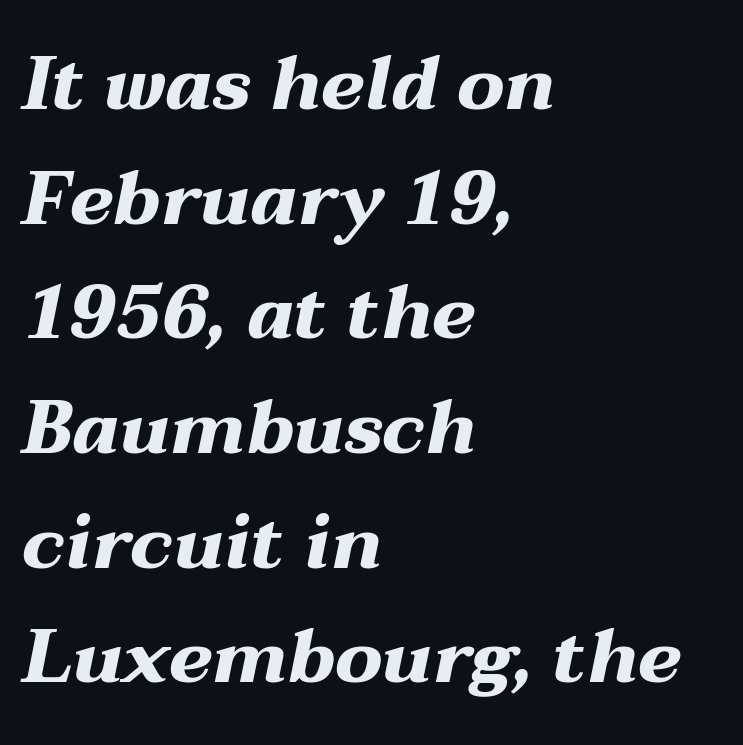
Q: Is the text bold? A: Yes.
Q: Is the text italic (slanted)? A: Yes, it leans right by about 12 degrees.
Q: Is the text underlined? A: No.
Q: How is the paragraph aligned? A: Left-aligned.
Q: Is the spacing between letters normal or unusually wide? A: Normal.
Q: Is the spacing between lines tight, normal or loose? A: Normal.
Q: Width (condensed, normal, or wide)? A: Wide.
Q: Stroke contrast? A: Medium.
Q: x-height? A: Medium.
Q: Monospaced? A: No.
